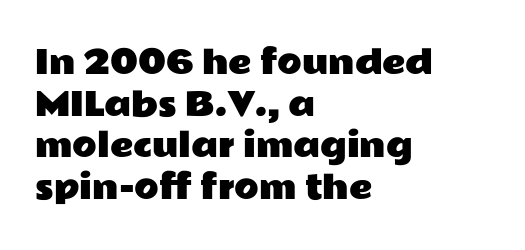
{"serif": "no", "italic": "no", "width": "wide", "stroke_contrast": "low", "x_height": "medium", "monospaced": "no", "underline": "no", "align": "left", "line_spacing": "normal", "line_spacing_ratio": 1.3, "letter_spacing": "normal", "letter_spacing_em": 0.0, "glyph_px": 32}
